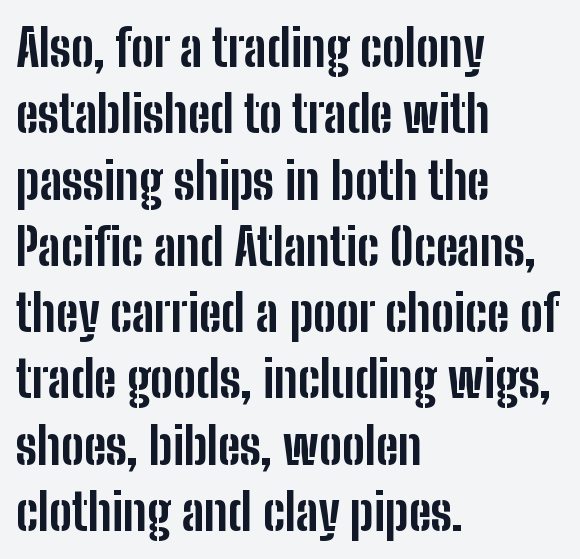
{"serif": "no", "italic": "no", "bold": "yes", "weight": "bold", "width": "condensed", "stroke_contrast": "low", "x_height": "medium", "monospaced": "no", "underline": "no", "align": "left", "line_spacing": "normal", "line_spacing_ratio": 1.3, "letter_spacing": "normal", "letter_spacing_em": 0.0, "glyph_px": 51}
